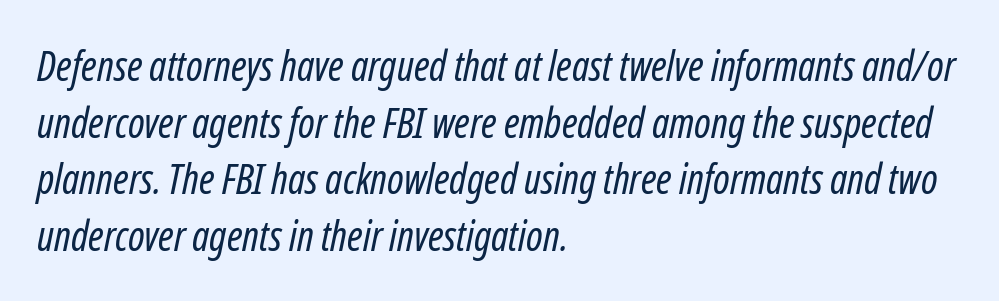
Q: Is the text bold? A: No.
Q: Is the text italic (slanted)? A: Yes, it leans right by about 12 degrees.
Q: Is the text underlined? A: No.
Q: How is the paragraph aligned? A: Left-aligned.
Q: Is the spacing between letters normal or unusually wide? A: Normal.
Q: Is the spacing between lines tight, normal or loose? A: Normal.
Q: Width (condensed, normal, or wide)? A: Condensed.
Q: Stroke contrast? A: Low.
Q: x-height? A: Medium.
Q: Monospaced? A: No.
